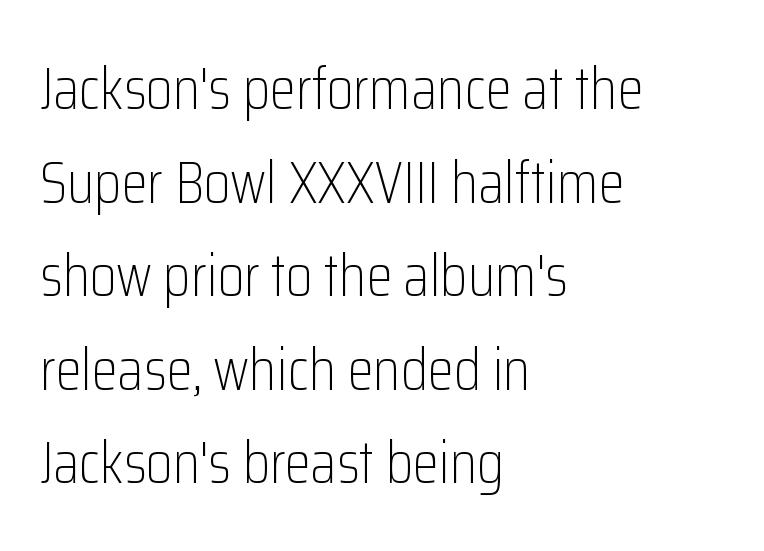
The image shows 60 px light, condensed sans-serif type, upright; set left-aligned, normal line spacing (1.56x), normal letter spacing, not underlined; low stroke contrast and a medium x-height.
